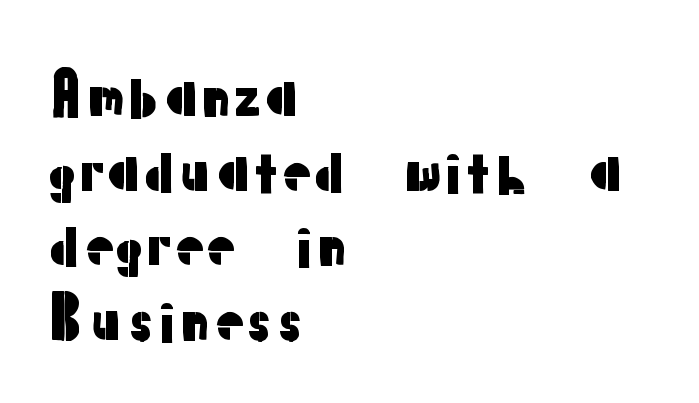
Q: Is the text italic (slanted)? A: No, it is upright.
Q: Is the typeface a serif or a sans-serif typeface? A: Sans-serif.
Q: Is the text underlined? A: No.
Q: How is the paragraph aligned? A: Left-aligned.
Q: Is the spacing between letters normal or unusually wide? A: Normal.
Q: Is the spacing between lines tight, normal or loose? A: Normal.
Q: Width (condensed, normal, or wide)? A: Normal.
Q: Stroke contrast? A: Low.
Q: x-height? A: Medium.
Q: Monospaced? A: No.
